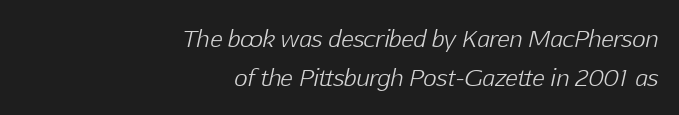
{"italic": "yes", "lean": "right", "slant_degrees": 12, "bold": "no", "underline": "no", "align": "right", "line_spacing": "normal", "line_spacing_ratio": 1.68, "letter_spacing": "normal", "letter_spacing_em": 0.0, "glyph_px": 23}
